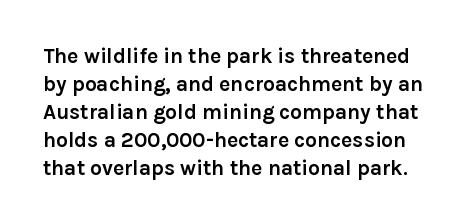
The image shows 21 px bold type, upright; set normal line spacing (1.33x), normal letter spacing, not underlined.
